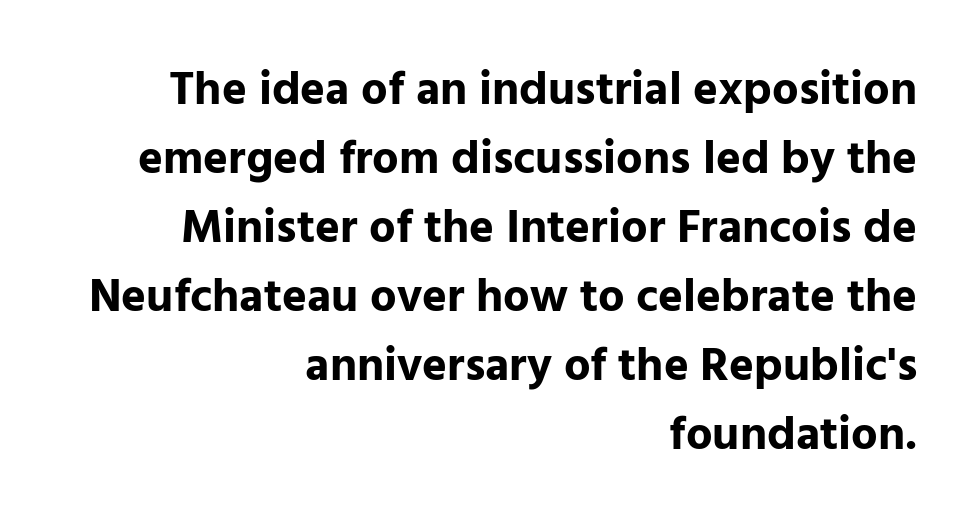
Q: Is the text bold? A: Yes.
Q: Is the text italic (slanted)? A: No, it is upright.
Q: Is the typeface a serif or a sans-serif typeface? A: Sans-serif.
Q: Is the text underlined? A: No.
Q: How is the paragraph aligned? A: Right-aligned.
Q: Is the spacing between letters normal or unusually wide? A: Normal.
Q: Is the spacing between lines tight, normal or loose? A: Normal.
Q: Width (condensed, normal, or wide)? A: Normal.
Q: Stroke contrast? A: Low.
Q: x-height? A: Medium.
Q: Monospaced? A: No.
